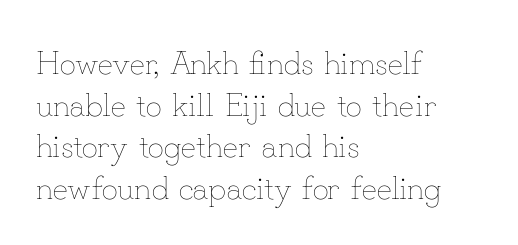
Q: Is the text bold? A: No.
Q: Is the text italic (slanted)? A: No, it is upright.
Q: Is the text underlined? A: No.
Q: How is the paragraph aligned? A: Left-aligned.
Q: Is the spacing between letters normal or unusually wide? A: Normal.
Q: Is the spacing between lines tight, normal or loose? A: Normal.
Q: Width (condensed, normal, or wide)? A: Normal.
Q: Stroke contrast? A: Low.
Q: x-height? A: Small.
Q: Monospaced? A: No.
